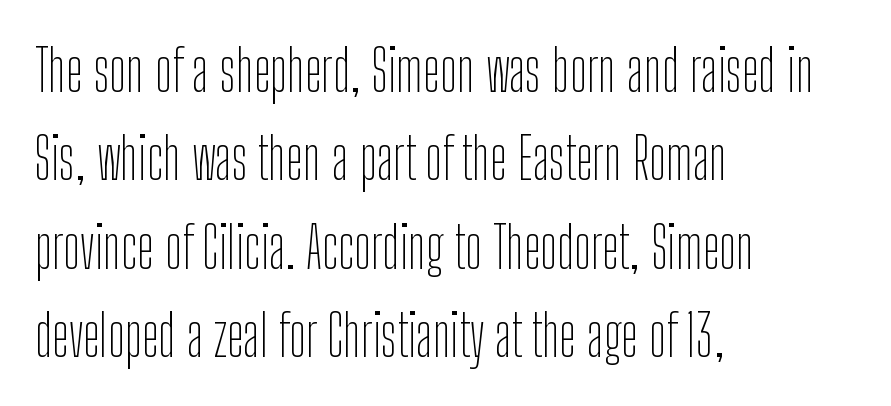
Q: Is the text bold? A: No.
Q: Is the text italic (slanted)? A: No, it is upright.
Q: Is the typeface a serif or a sans-serif typeface? A: Sans-serif.
Q: Is the text underlined? A: No.
Q: How is the paragraph aligned? A: Left-aligned.
Q: Is the spacing between letters normal or unusually wide? A: Normal.
Q: Is the spacing between lines tight, normal or loose? A: Normal.
Q: Width (condensed, normal, or wide)? A: Condensed.
Q: Stroke contrast? A: Low.
Q: x-height? A: Medium.
Q: Monospaced? A: No.
